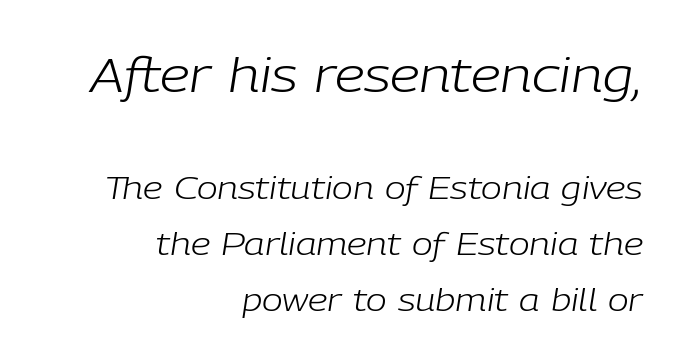
Which chunk is bigger? The first one — the top block dwarfs the bottom. Standard letterfit; no display-style spreading of the glyphs. The zone under the glyphs is completely vacant. Every row of glyphs terminates at an identical x-position on the right. The letterforms sit at book weight or below. Looks like regular typesetting: each glyph gets only the width it needs.
